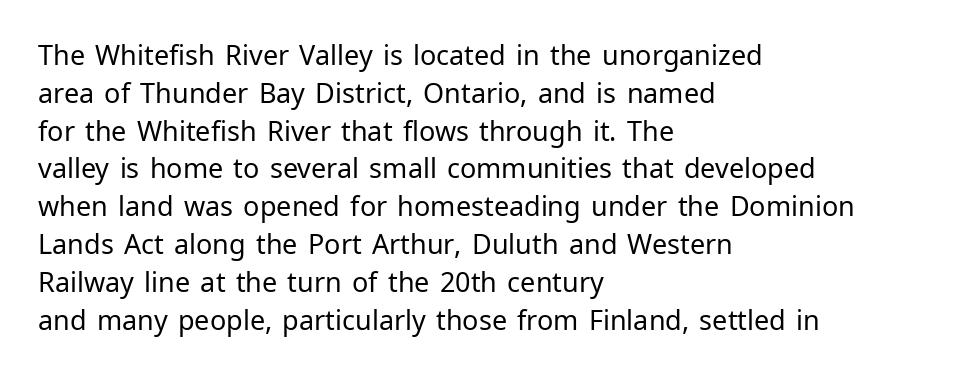
The image shows 27 px text type, upright; set left-aligned, normal line spacing (1.4x), normal letter spacing, not underlined.
